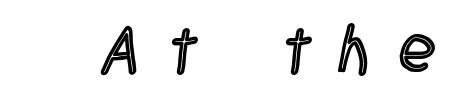
Q: Is the text italic (slanted)? A: Yes.
Q: Is the text underlined? A: No.
Q: Is the spacing between letters normal or unusually wide? A: Unusually wide.
Q: Width (condensed, normal, or wide)? A: Condensed.
Q: x-height? A: Large.
Q: Monospaced? A: No.
